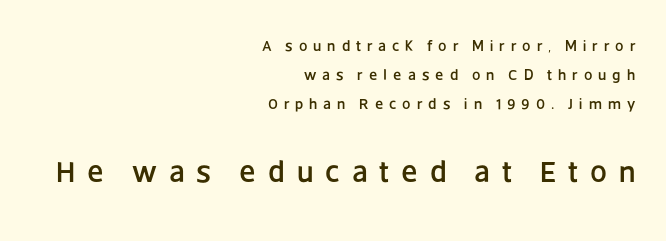
{"serif": "no", "italic": "no", "width": "normal", "stroke_contrast": "low", "x_height": "large", "monospaced": "no", "underline": "no", "align": "right", "line_spacing": "loose", "line_spacing_ratio": 1.94, "letter_spacing": "wide", "letter_spacing_em": 0.4, "larger_block": "second", "size_ratio": 2.0, "glyph_px": 30}
